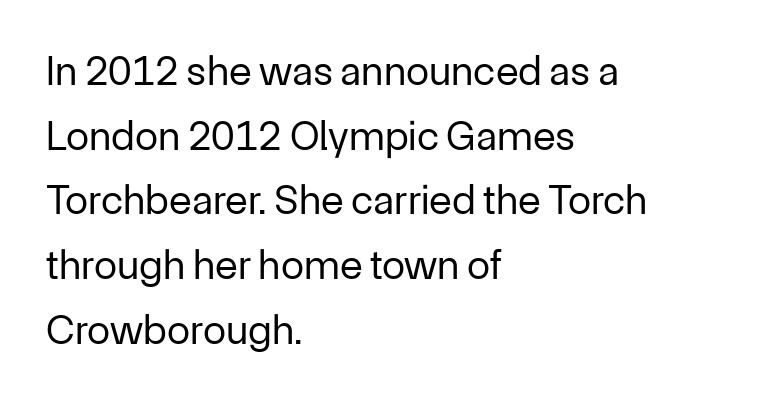
The image shows 42 px regular-weight sans-serif type, upright; set left-aligned, normal line spacing (1.54x), normal letter spacing, not underlined; low stroke contrast and a medium x-height.
